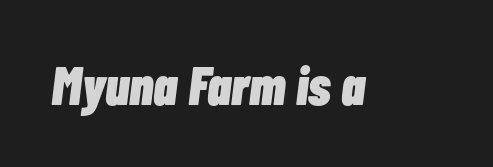
The image shows 54 px heavy, condensed type, italic (leaning right); set normal letter spacing, not underlined; low stroke contrast and a medium x-height.
